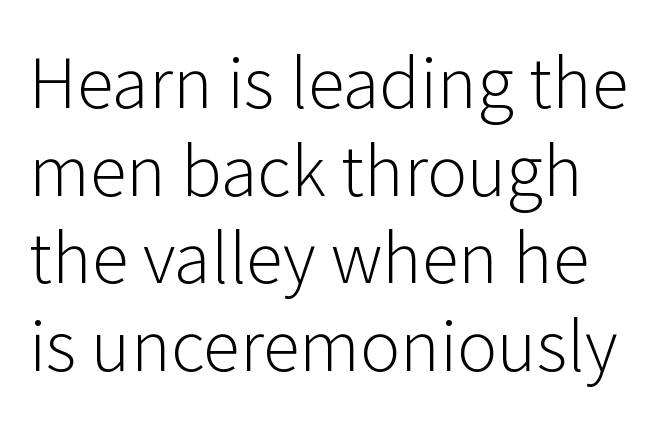
{"serif": "no", "italic": "no", "bold": "no", "weight": "light", "width": "normal", "stroke_contrast": "low", "x_height": "medium", "monospaced": "no", "underline": "no", "line_spacing": "normal", "line_spacing_ratio": 1.29, "letter_spacing": "normal", "letter_spacing_em": 0.0, "glyph_px": 68}
